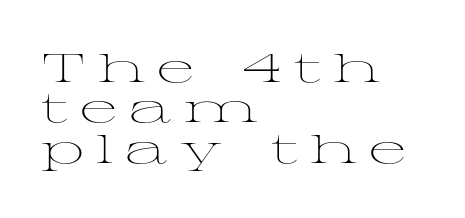
Q: Is the text bold? A: No.
Q: Is the text italic (slanted)? A: No, it is upright.
Q: Is the typeface a serif or a sans-serif typeface? A: Serif.
Q: Is the text underlined? A: No.
Q: How is the paragraph aligned? A: Left-aligned.
Q: Is the spacing between letters normal or unusually wide? A: Unusually wide.
Q: Is the spacing between lines tight, normal or loose? A: Tight.
Q: Width (condensed, normal, or wide)? A: Wide.
Q: Stroke contrast? A: Medium.
Q: x-height? A: Medium.
Q: Monospaced? A: No.
